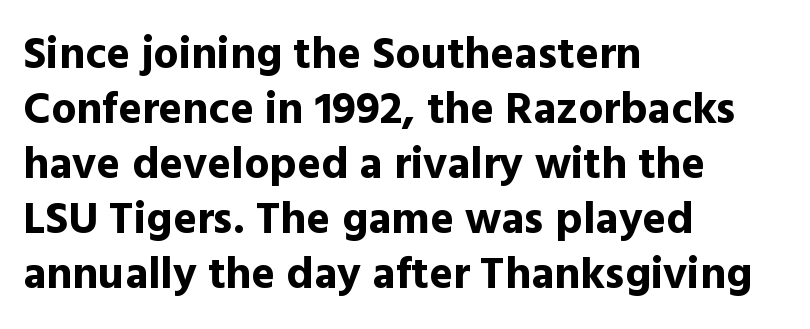
Clear beneath every line of the passage. Caption: bold face, heavy strokes. Reading down the block, your eye returns to a fixed left position each line. Letterform terminals end flat and unadorned throughout the passage. Caption: standard tracking, unaltered.
